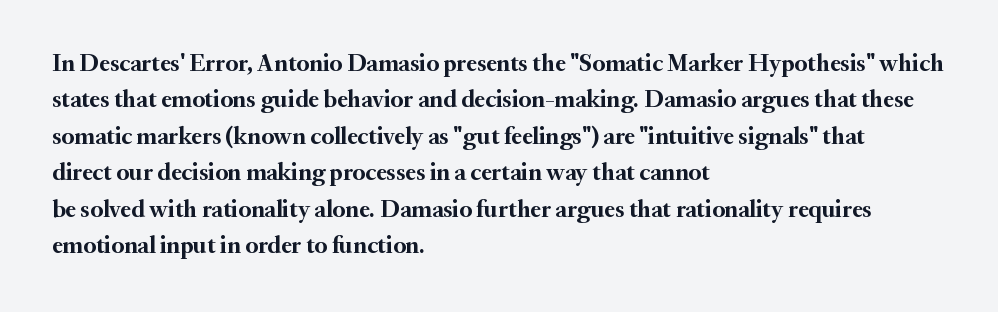
{"italic": "no", "bold": "yes", "underline": "no", "align": "left", "line_spacing": "normal", "line_spacing_ratio": 1.52, "letter_spacing": "normal", "letter_spacing_em": 0.0, "glyph_px": 24}
